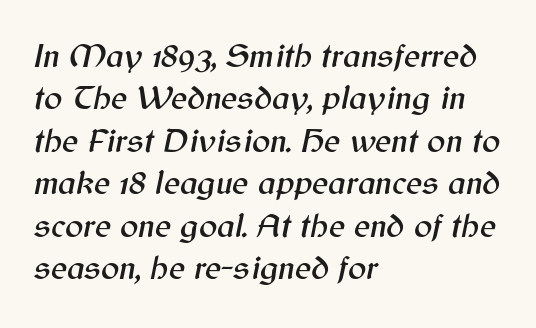
Q: Is the text italic (slanted)? A: Yes, it leans right by about 12 degrees.
Q: Is the text underlined? A: No.
Q: How is the paragraph aligned? A: Left-aligned.
Q: Is the spacing between letters normal or unusually wide? A: Normal.
Q: Is the spacing between lines tight, normal or loose? A: Normal.
Q: Width (condensed, normal, or wide)? A: Normal.
Q: Stroke contrast? A: Medium.
Q: x-height? A: Medium.
Q: Monospaced? A: No.
